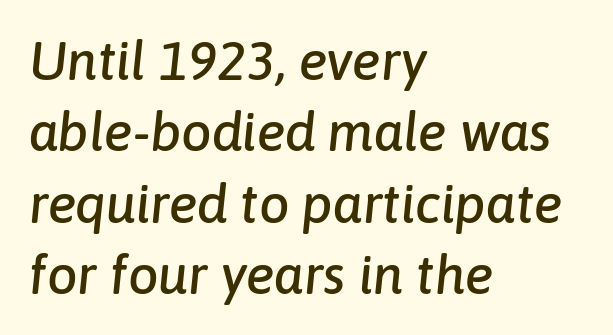
A typesetter would call this leading conventional body-copy spacing. Looks like regular typesetting: each glyph gets only the width it needs. This is oblique type, the kind used for emphasis or titles. A classic flush-left, rag-right setting is used for this passage. The tracking reads as untouched default to a designer's eye. Plain, unruled lines of type.
